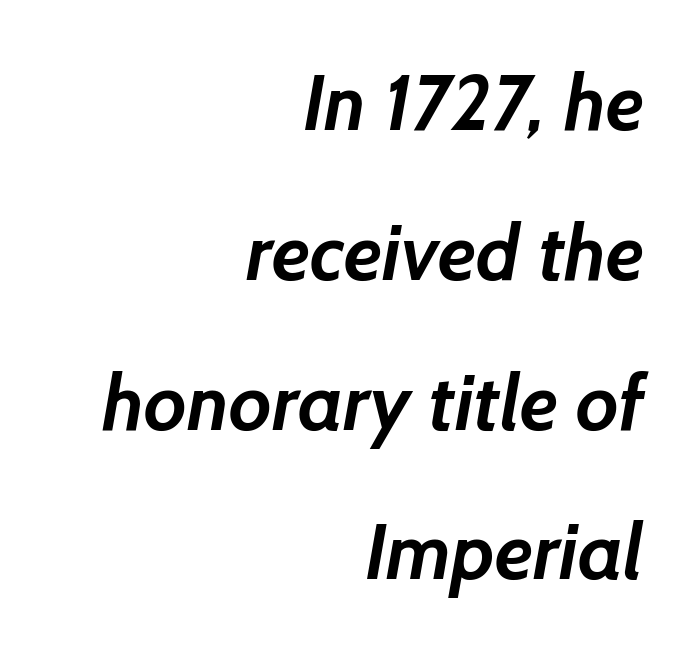
Q: Is the text bold? A: Yes.
Q: Is the typeface a serif or a sans-serif typeface? A: Sans-serif.
Q: Is the text underlined? A: No.
Q: How is the paragraph aligned? A: Right-aligned.
Q: Is the spacing between letters normal or unusually wide? A: Normal.
Q: Is the spacing between lines tight, normal or loose? A: Loose.
Q: Width (condensed, normal, or wide)? A: Normal.
Q: Stroke contrast? A: Low.
Q: x-height? A: Medium.
Q: Monospaced? A: No.
